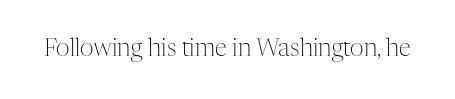
Q: Is the text bold? A: No.
Q: Is the text italic (slanted)? A: No, it is upright.
Q: Is the text underlined? A: No.
Q: Is the spacing between letters normal or unusually wide? A: Normal.
